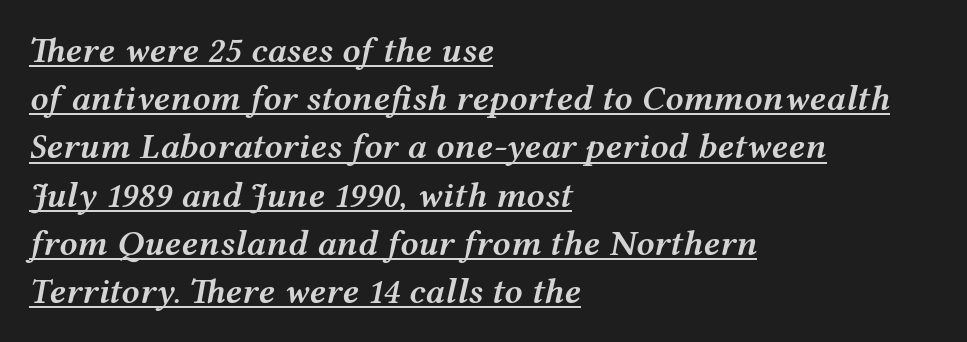
Q: Is the text bold? A: Semi-bold.
Q: Is the text italic (slanted)? A: Yes, it leans right by about 12 degrees.
Q: Is the text underlined? A: Yes.
Q: How is the paragraph aligned? A: Left-aligned.
Q: Is the spacing between letters normal or unusually wide? A: Normal.
Q: Is the spacing between lines tight, normal or loose? A: Normal.
Q: Width (condensed, normal, or wide)? A: Wide.
Q: Stroke contrast? A: Medium.
Q: x-height? A: Medium.
Q: Monospaced? A: No.
